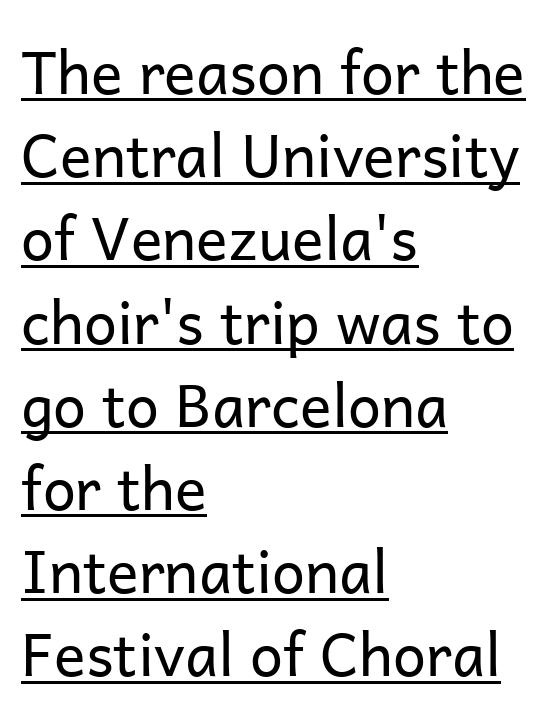
{"serif": "no", "italic": "no", "bold": "no", "weight": "regular", "width": "normal", "stroke_contrast": "low", "x_height": "medium", "monospaced": "no", "underline": "yes", "align": "left", "line_spacing": "normal", "line_spacing_ratio": 1.41, "letter_spacing": "normal", "letter_spacing_em": 0.0, "glyph_px": 59}
